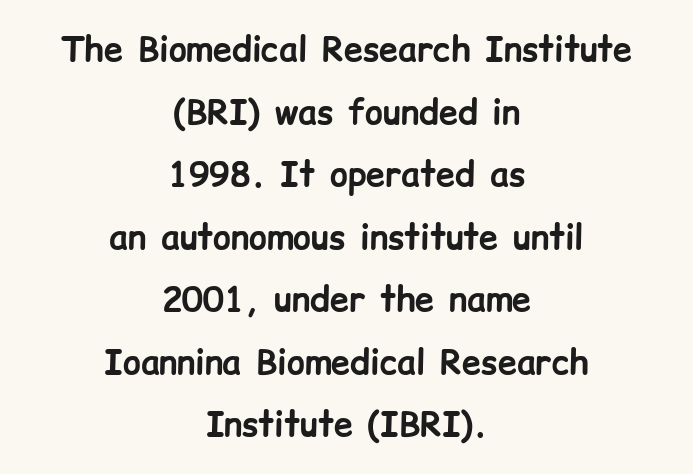
{"serif": "no", "italic": "no", "bold": "yes", "weight": "bold", "width": "normal", "stroke_contrast": "low", "x_height": "medium", "monospaced": "no", "underline": "no", "align": "center", "line_spacing_ratio": 1.84, "letter_spacing": "normal", "letter_spacing_em": 0.0, "glyph_px": 34}
